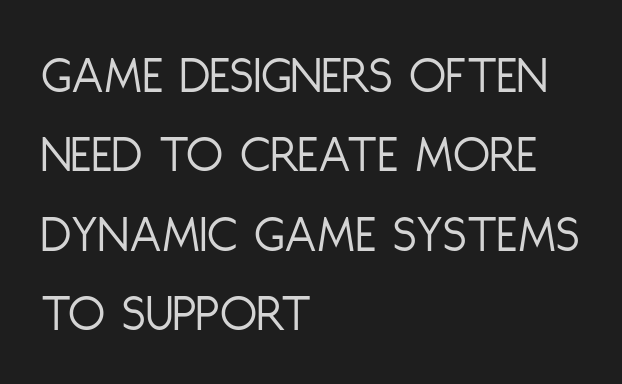
This is not heavy type; no bold has been used. The text was rendered using a sans face with plain stroke endings. The compositor pushed each line to the left boundary. Think of a printed novel: that variable character pitch is what you see here. Look at the tracking — it's just the regular setting, nothing added.
